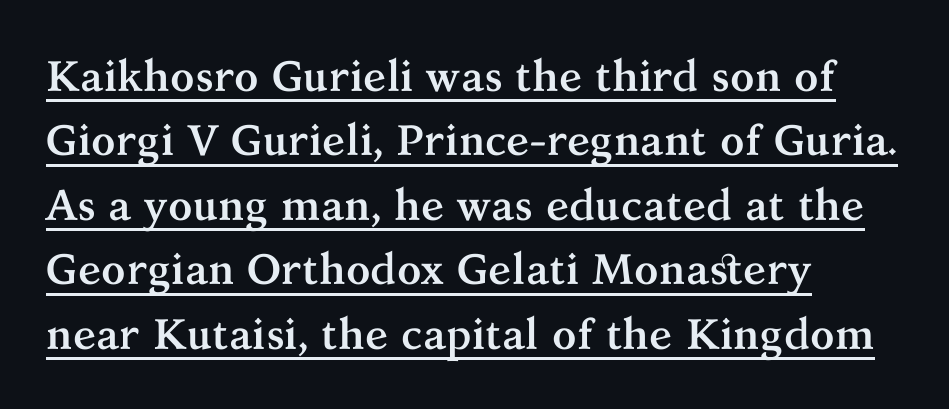
{"serif": "yes", "italic": "no", "bold": "yes", "weight": "semibold", "width": "normal", "stroke_contrast": "medium", "x_height": "medium", "monospaced": "no", "underline": "yes", "align": "left", "line_spacing": "normal", "line_spacing_ratio": 1.5, "letter_spacing": "normal", "letter_spacing_em": 0.0, "glyph_px": 43}
